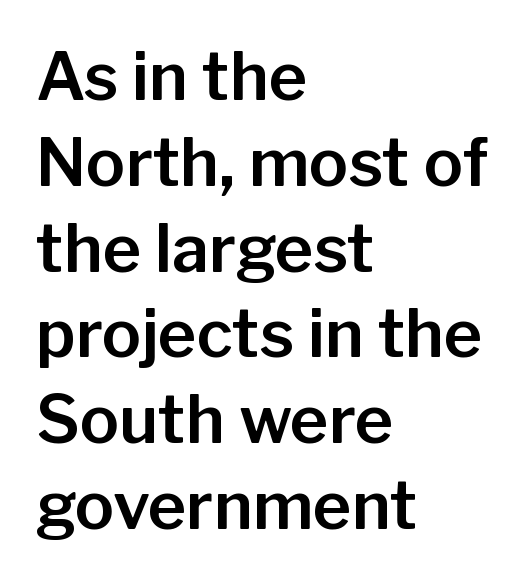
The image shows 66 px sans-serif type, upright; set left-aligned, normal line spacing (1.3x), normal letter spacing, not underlined; low stroke contrast and a medium x-height.
